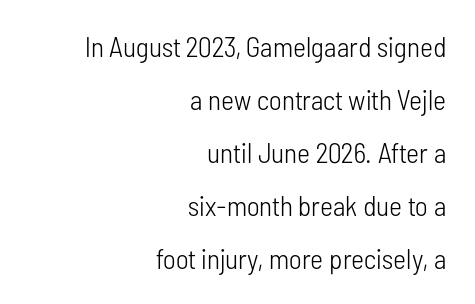
{"serif": "no", "italic": "no", "bold": "no", "weight": "light", "width": "condensed", "stroke_contrast": "low", "x_height": "medium", "monospaced": "no", "underline": "no", "align": "right", "line_spacing_ratio": 1.89, "letter_spacing": "normal", "letter_spacing_em": 0.0, "glyph_px": 28}
